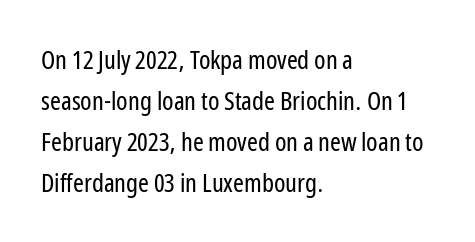
The image shows 26 px text type, upright; set left-aligned, normal line spacing (1.58x), normal letter spacing, not underlined.
